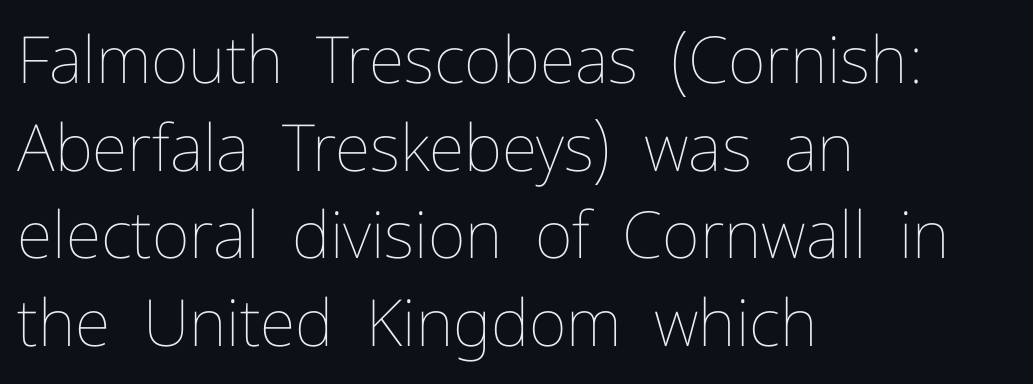
Q: Is the text bold? A: No.
Q: Is the text italic (slanted)? A: No, it is upright.
Q: Is the text underlined? A: No.
Q: How is the paragraph aligned? A: Left-aligned.
Q: Is the spacing between letters normal or unusually wide? A: Normal.
Q: Is the spacing between lines tight, normal or loose? A: Normal.
Q: Width (condensed, normal, or wide)? A: Normal.
Q: Stroke contrast? A: Low.
Q: x-height? A: Medium.
Q: Monospaced? A: No.
